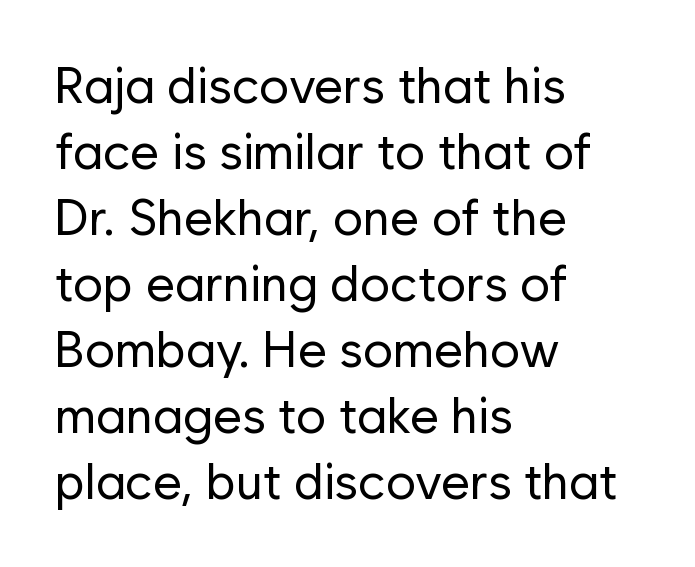
Horizontal alignment here is leftward, the default for most running prose. The strip under each line holds only bare page. Letterform terminals end flat and unadorned throughout the passage. The rendering uses natural spacing where letterforms have individual widths. What's the leading like? Ordinary, nothing unusual.
